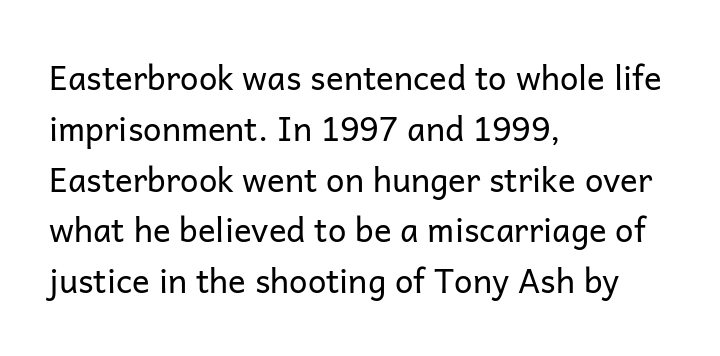
Q: Is the text bold? A: No.
Q: Is the text italic (slanted)? A: No, it is upright.
Q: Is the typeface a serif or a sans-serif typeface? A: Sans-serif.
Q: Is the text underlined? A: No.
Q: How is the paragraph aligned? A: Left-aligned.
Q: Is the spacing between letters normal or unusually wide? A: Normal.
Q: Is the spacing between lines tight, normal or loose? A: Normal.
Q: Width (condensed, normal, or wide)? A: Normal.
Q: Stroke contrast? A: Low.
Q: x-height? A: Medium.
Q: Monospaced? A: No.
